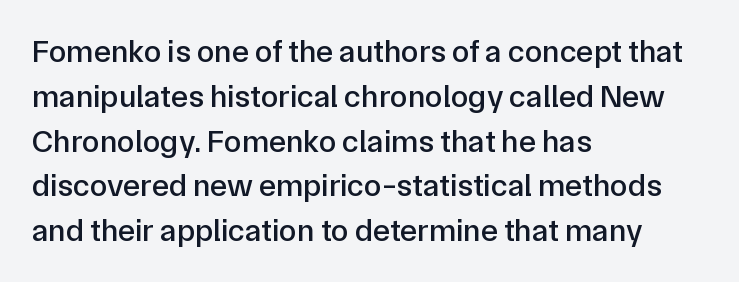
Proportional: the letters do not fall into vertical columns. Compared with typical paragraphs, the rows here are spaced about the same. The letters stand upright; this is a roman face. Notice how the passage keeps a crisp vertical edge on the left only. Inter-character spacing is left at the font's built-in metrics. The rendering shows plain stroke endings on the letterforms — a sans-serif design.
